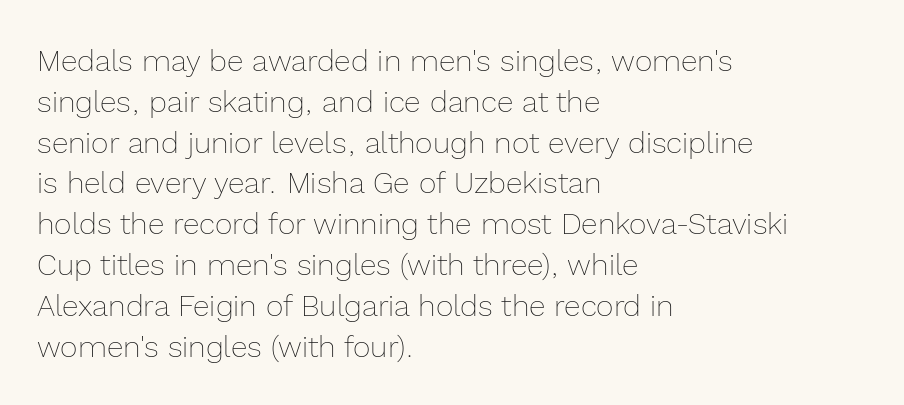
Q: Is the text bold? A: No.
Q: Is the text italic (slanted)? A: No, it is upright.
Q: Is the text underlined? A: No.
Q: How is the paragraph aligned? A: Left-aligned.
Q: Is the spacing between letters normal or unusually wide? A: Normal.
Q: Is the spacing between lines tight, normal or loose? A: Normal.
Q: Width (condensed, normal, or wide)? A: Normal.
Q: x-height? A: Medium.
Q: Monospaced? A: No.
